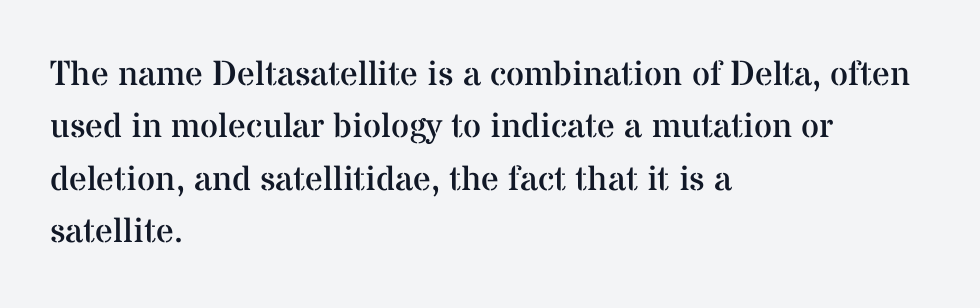
The image shows 35 px regular-weight serif type, upright; set left-aligned, normal line spacing (1.5x), normal letter spacing, not underlined; medium stroke contrast and a medium x-height.
